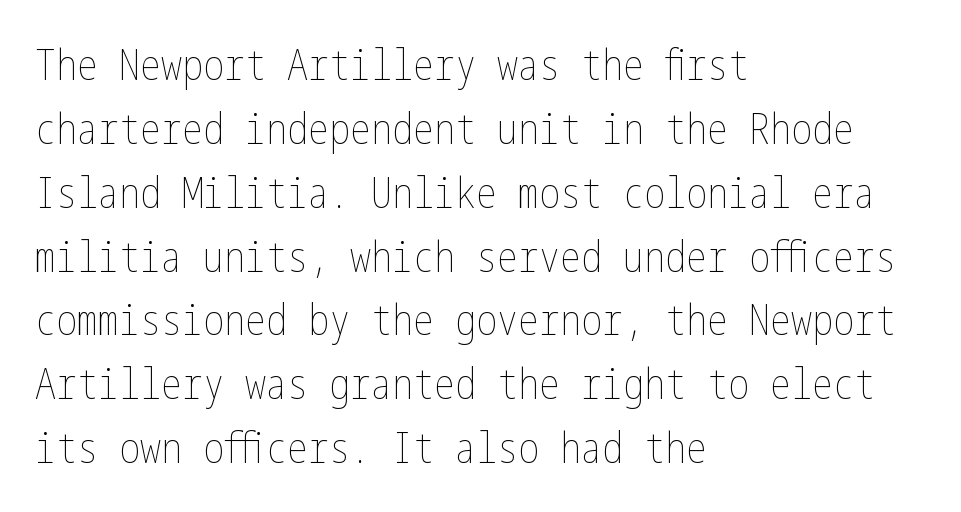
The image shows 42 px thin, condensed type, upright; set left-aligned, normal line spacing (1.52x), normal letter spacing, not underlined; low stroke contrast and a medium x-height.
